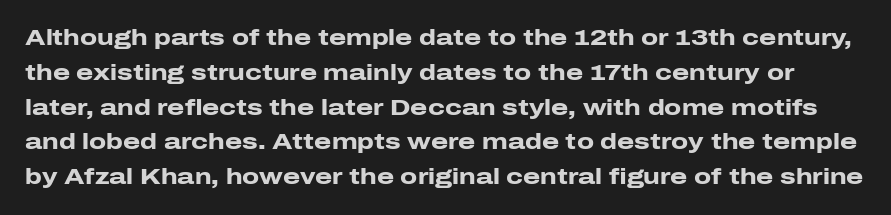
{"italic": "no", "bold": "yes", "underline": "no", "line_spacing": "normal", "line_spacing_ratio": 1.58, "letter_spacing": "normal", "letter_spacing_em": 0.0, "glyph_px": 22}
